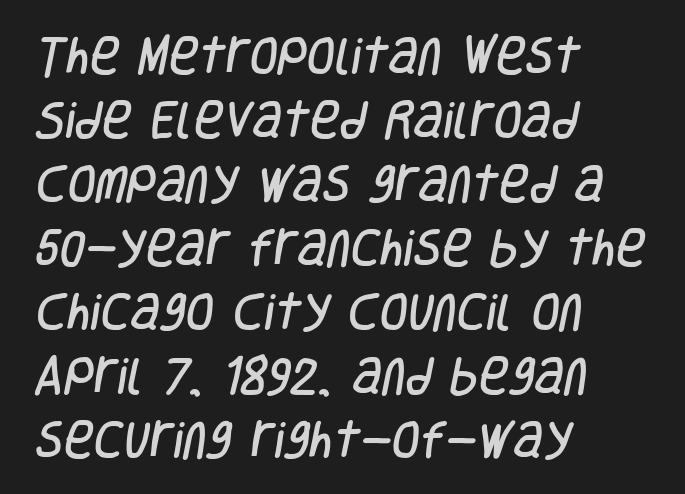
Q: Is the typeface a serif or a sans-serif typeface? A: Sans-serif.
Q: Is the text underlined? A: No.
Q: How is the paragraph aligned? A: Left-aligned.
Q: Is the spacing between letters normal or unusually wide? A: Normal.
Q: Is the spacing between lines tight, normal or loose? A: Normal.
Q: Width (condensed, normal, or wide)? A: Condensed.
Q: Stroke contrast? A: Low.
Q: x-height? A: Large.
Q: Monospaced? A: No.
